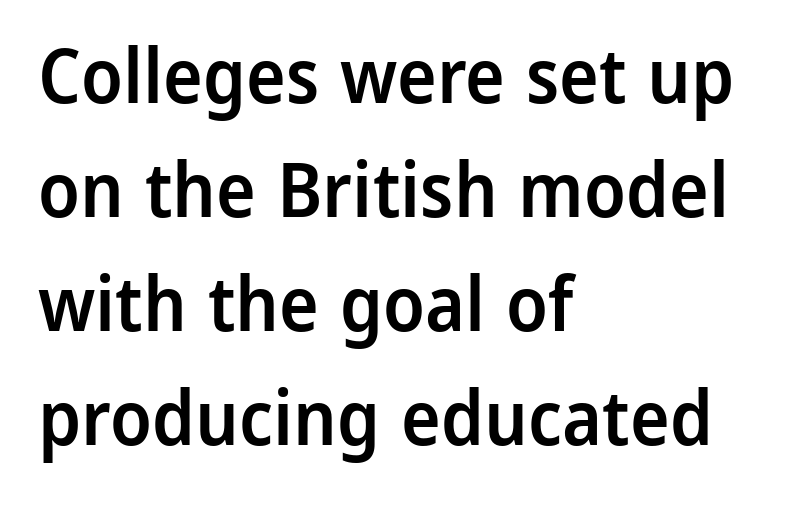
Q: Is the text bold? A: Semi-bold.
Q: Is the text italic (slanted)? A: No, it is upright.
Q: Is the typeface a serif or a sans-serif typeface? A: Sans-serif.
Q: Is the text underlined? A: No.
Q: How is the paragraph aligned? A: Left-aligned.
Q: Is the spacing between letters normal or unusually wide? A: Normal.
Q: Is the spacing between lines tight, normal or loose? A: Normal.
Q: Width (condensed, normal, or wide)? A: Normal.
Q: Stroke contrast? A: Low.
Q: x-height? A: Medium.
Q: Monospaced? A: No.
